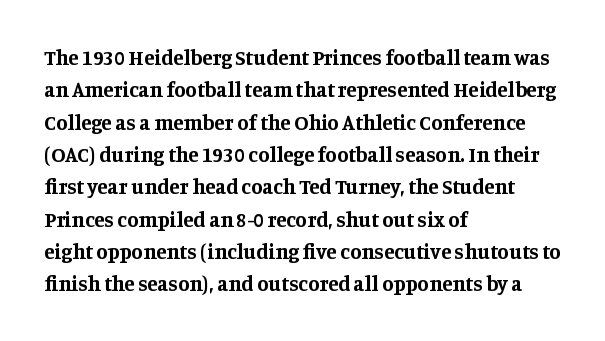
The image shows 21 px bold type, upright; set left-aligned, normal line spacing (1.54x), normal letter spacing, not underlined.
